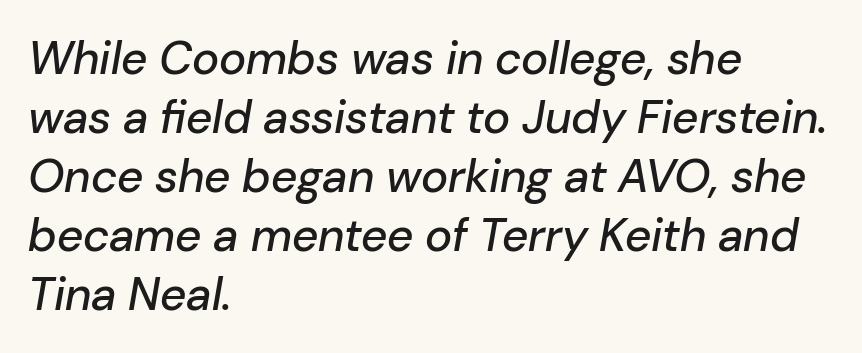
Q: Is the text italic (slanted)? A: Yes, it leans right by about 10 degrees.
Q: Is the text underlined? A: No.
Q: How is the paragraph aligned? A: Left-aligned.
Q: Is the spacing between letters normal or unusually wide? A: Normal.
Q: Is the spacing between lines tight, normal or loose? A: Normal.
Q: Width (condensed, normal, or wide)? A: Normal.
Q: Stroke contrast? A: Low.
Q: x-height? A: Medium.
Q: Monospaced? A: No.
